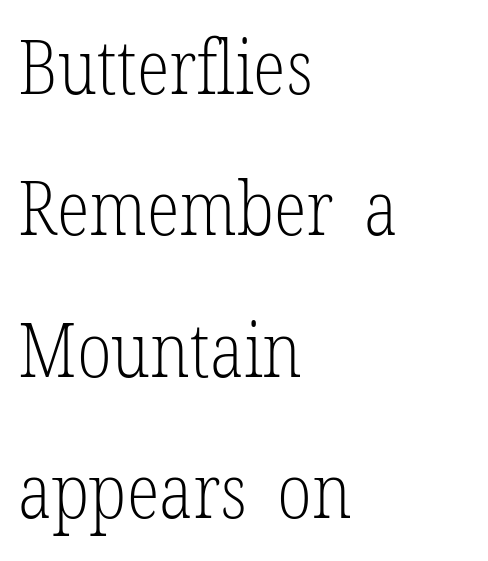
Q: Is the text bold? A: No.
Q: Is the text italic (slanted)? A: No, it is upright.
Q: Is the typeface a serif or a sans-serif typeface? A: Serif.
Q: Is the text underlined? A: No.
Q: How is the paragraph aligned? A: Left-aligned.
Q: Is the spacing between letters normal or unusually wide? A: Normal.
Q: Width (condensed, normal, or wide)? A: Condensed.
Q: Stroke contrast? A: Low.
Q: x-height? A: Medium.
Q: Monospaced? A: No.
